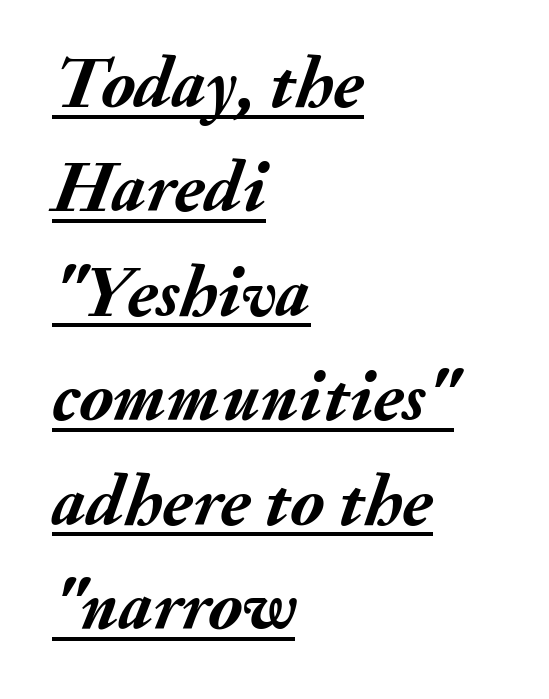
{"italic": "yes", "lean": "right", "slant_degrees": 20, "bold": "yes", "weight": "semibold", "width": "normal", "stroke_contrast": "medium", "x_height": "small", "monospaced": "no", "underline": "yes", "align": "left", "line_spacing": "normal", "line_spacing_ratio": 1.45, "letter_spacing": "normal", "letter_spacing_em": 0.0, "glyph_px": 72}
